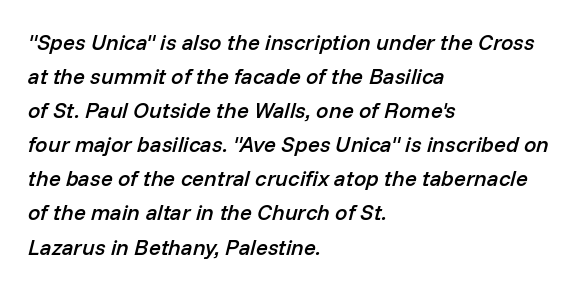
{"italic": "yes", "lean": "right", "slant_degrees": 14, "bold": "semi", "underline": "no", "align": "left", "line_spacing": "normal", "line_spacing_ratio": 1.55, "letter_spacing": "normal", "letter_spacing_em": 0.0, "glyph_px": 22}
